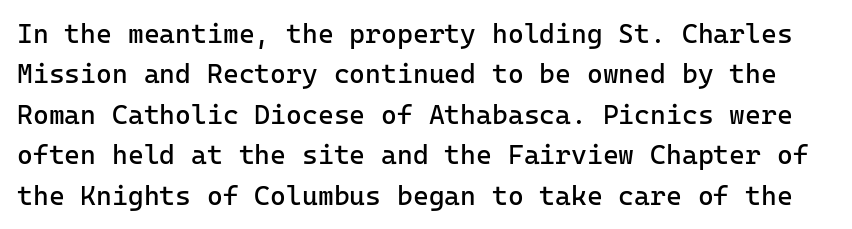
Whoever set this chose a conventional vertical rhythm. Unmarked baselines from the first word to the last. Is the type heavy? It reads as light-to-regular instead. Students, note that the glyphs here touch the page at normal intervals. The specimen reads as upright at a glance.
